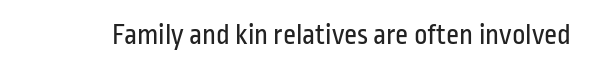
{"serif": "no", "italic": "no", "bold": "no", "weight": "regular", "width": "condensed", "stroke_contrast": "low", "x_height": "medium", "monospaced": "no", "underline": "no", "letter_spacing": "normal", "letter_spacing_em": 0.0, "glyph_px": 29}
